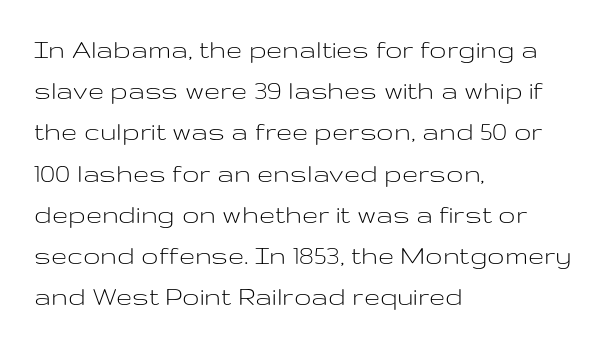
Q: Is the text bold? A: No.
Q: Is the text italic (slanted)? A: No, it is upright.
Q: Is the typeface a serif or a sans-serif typeface? A: Sans-serif.
Q: Is the text underlined? A: No.
Q: How is the paragraph aligned? A: Left-aligned.
Q: Is the spacing between letters normal or unusually wide? A: Normal.
Q: Is the spacing between lines tight, normal or loose? A: Normal.
Q: Width (condensed, normal, or wide)? A: Wide.
Q: Stroke contrast? A: Low.
Q: x-height? A: Medium.
Q: Monospaced? A: No.
